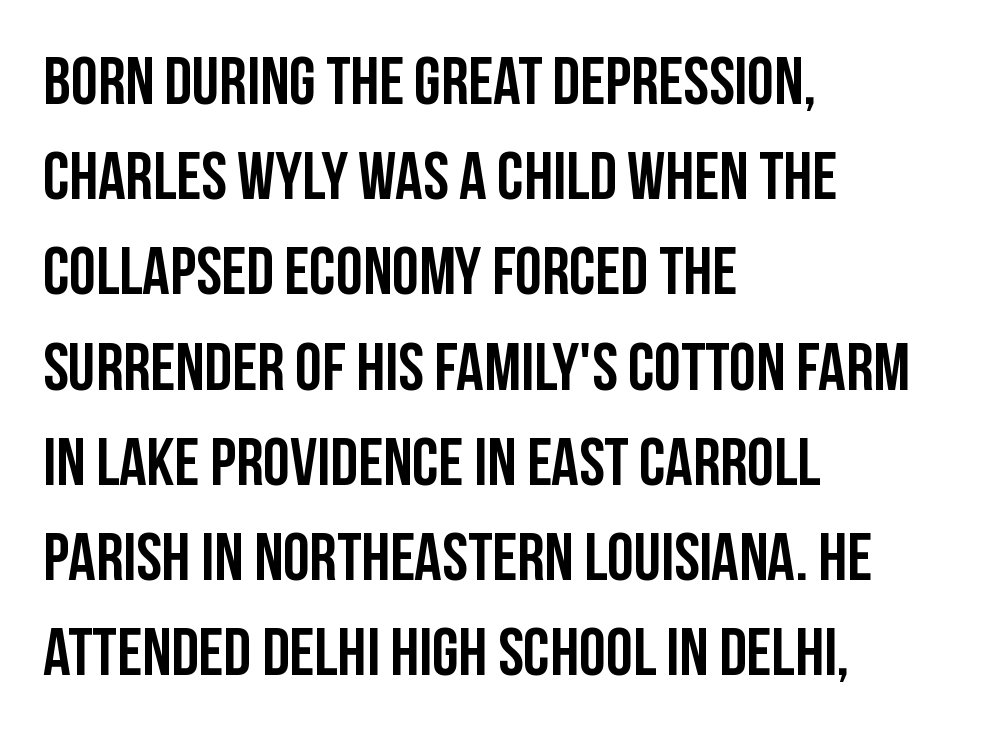
Q: Is the text bold? A: Yes.
Q: Is the text italic (slanted)? A: No, it is upright.
Q: Is the typeface a serif or a sans-serif typeface? A: Sans-serif.
Q: Is the text underlined? A: No.
Q: How is the paragraph aligned? A: Left-aligned.
Q: Is the spacing between letters normal or unusually wide? A: Normal.
Q: Is the spacing between lines tight, normal or loose? A: Normal.
Q: Width (condensed, normal, or wide)? A: Condensed.
Q: Stroke contrast? A: Low.
Q: x-height? A: Large.
Q: Monospaced? A: No.
